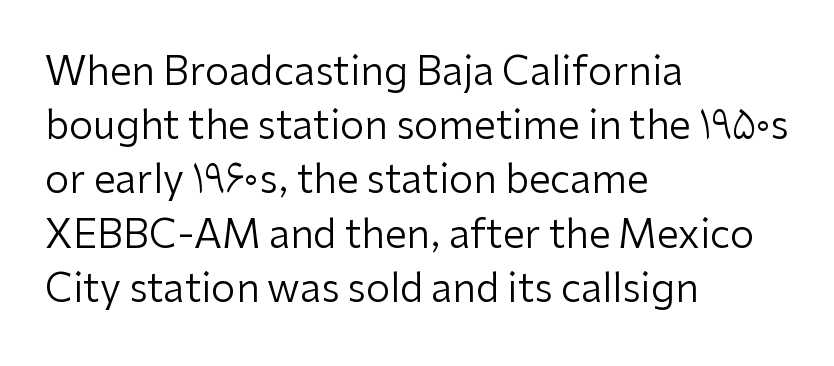
{"serif": "no", "italic": "no", "bold": "no", "weight": "regular", "width": "normal", "stroke_contrast": "low", "x_height": "medium", "monospaced": "no", "underline": "no", "align": "left", "line_spacing": "normal", "line_spacing_ratio": 1.39, "letter_spacing": "normal", "letter_spacing_em": 0.0, "glyph_px": 39}
